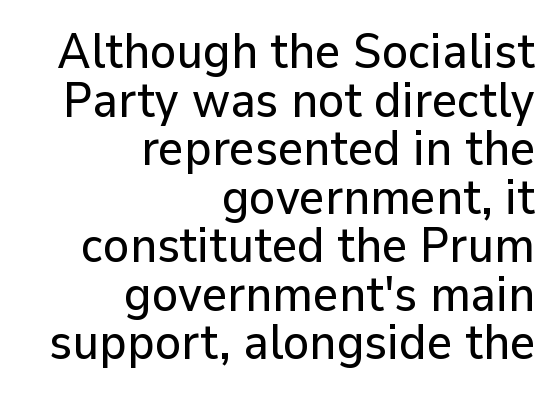
{"serif": "no", "italic": "no", "width": "normal", "stroke_contrast": "low", "x_height": "medium", "monospaced": "no", "underline": "no", "align": "right", "line_spacing": "tight", "line_spacing_ratio": 0.99, "letter_spacing": "normal", "letter_spacing_em": 0.0, "glyph_px": 49}
